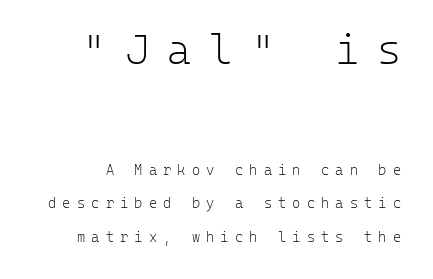
Q: Is the text bold? A: No.
Q: Is the text italic (slanted)? A: No, it is upright.
Q: Is the typeface a serif or a sans-serif typeface? A: Sans-serif.
Q: Is the text underlined? A: No.
Q: Is the spacing between letters normal or unusually wide? A: Unusually wide.
Q: Is the spacing between lines tight, normal or loose? A: Loose.
Q: Which block of text is set in a larger size, the first (top) or the second (bottom)? A: The first (top) one.
Q: Width (condensed, normal, or wide)? A: Normal.
Q: Stroke contrast? A: Low.
Q: x-height? A: Medium.
Q: Monospaced? A: Yes.
